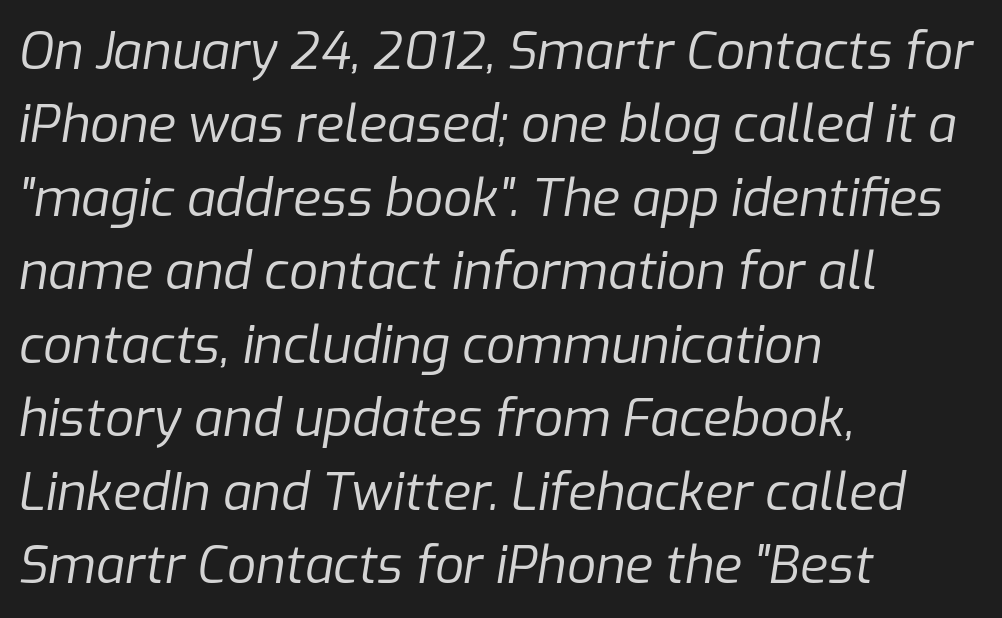
{"italic": "yes", "lean": "right", "slant_degrees": 9, "bold": "no", "weight": "regular", "width": "normal", "stroke_contrast": "low", "x_height": "medium", "monospaced": "no", "underline": "no", "align": "left", "line_spacing": "normal", "line_spacing_ratio": 1.44, "letter_spacing": "normal", "letter_spacing_em": 0.0, "glyph_px": 51}
